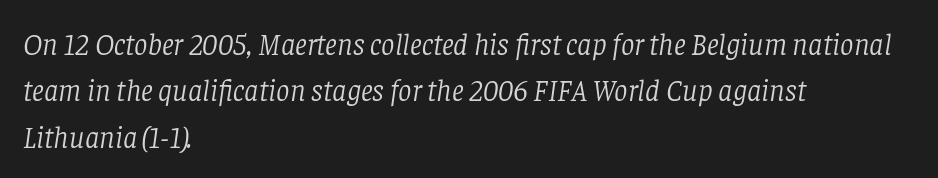
Only glyphs here, with clear space below each row. You could not count columns in this text — the font is proportionally spaced. Horizontally, the lines are justified to the leading edge only. These lines are composed in type with serifs. Tall strokes in this sample are angled rather than plumb. The line-height multiplier appears to be the usual default.
